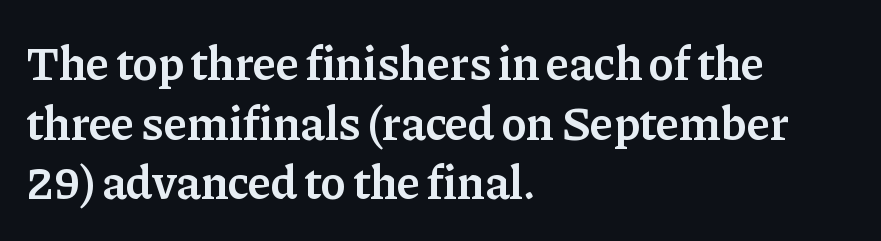
{"serif": "yes", "italic": "no", "bold": "semi", "weight": "semibold", "width": "normal", "stroke_contrast": "low", "x_height": "medium", "monospaced": "no", "underline": "no", "align": "left", "line_spacing_ratio": 1.24, "letter_spacing": "normal", "letter_spacing_em": 0.0, "glyph_px": 48}
